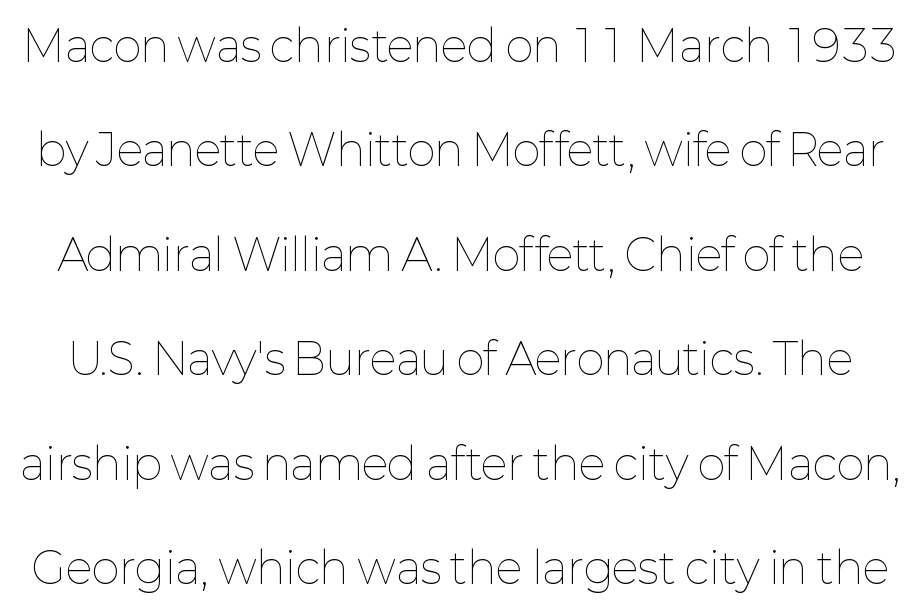
The image shows 43 px thin type, upright; set loose line spacing (2.43x), normal letter spacing, not underlined; low stroke contrast and a medium x-height.
